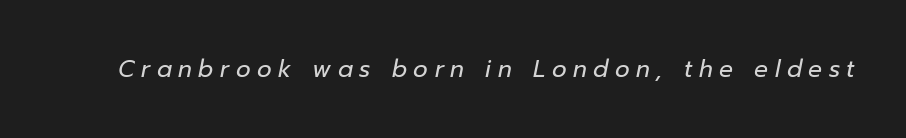
{"italic": "yes", "lean": "right", "slant_degrees": 12, "bold": "no", "underline": "no", "letter_spacing": "wide", "letter_spacing_em": 0.28, "glyph_px": 23}
